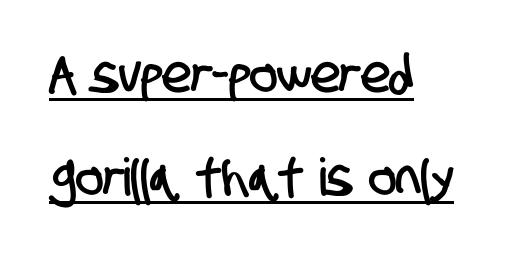
Q: Is the typeface a serif or a sans-serif typeface? A: Sans-serif.
Q: Is the text underlined? A: Yes.
Q: How is the paragraph aligned? A: Left-aligned.
Q: Is the spacing between letters normal or unusually wide? A: Normal.
Q: Is the spacing between lines tight, normal or loose? A: Loose.
Q: Width (condensed, normal, or wide)? A: Condensed.
Q: Stroke contrast? A: Low.
Q: x-height? A: Large.
Q: Monospaced? A: No.
